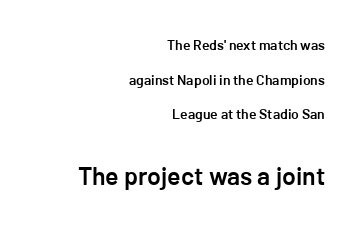
Q: Is the text bold? A: Semi-bold.
Q: Is the text italic (slanted)? A: No, it is upright.
Q: Is the text underlined? A: No.
Q: How is the paragraph aligned? A: Right-aligned.
Q: Is the spacing between letters normal or unusually wide? A: Normal.
Q: Is the spacing between lines tight, normal or loose? A: Loose.
Q: Which block of text is set in a larger size, the first (top) or the second (bottom)? A: The second (bottom) one.
